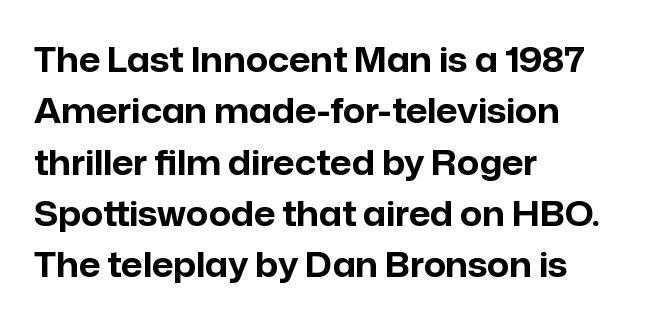
{"serif": "no", "italic": "no", "bold": "yes", "weight": "bold", "width": "normal", "stroke_contrast": "low", "x_height": "medium", "monospaced": "no", "underline": "no", "align": "left", "line_spacing": "normal", "line_spacing_ratio": 1.51, "letter_spacing": "normal", "letter_spacing_em": 0.0, "glyph_px": 34}
